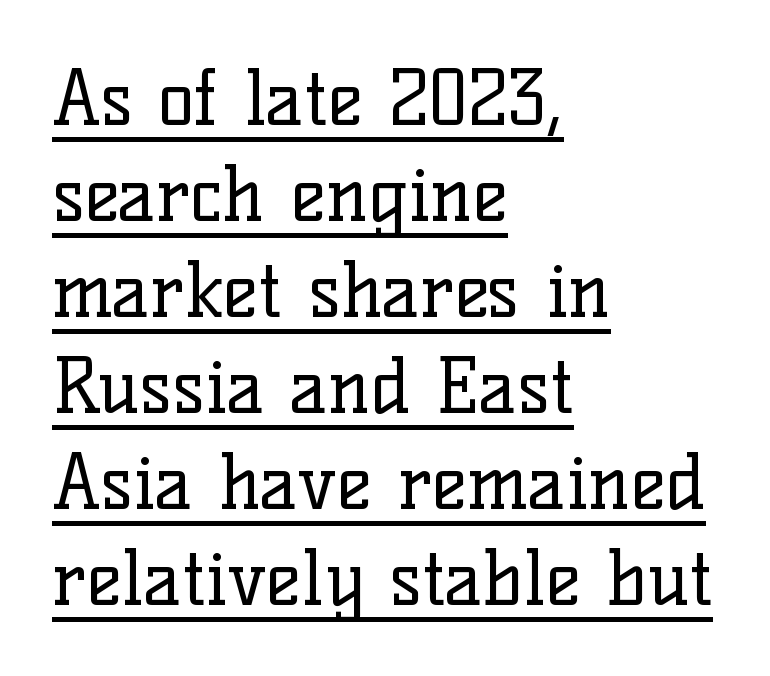
{"serif": "yes", "italic": "no", "bold": "no", "weight": "regular", "width": "normal", "stroke_contrast": "low", "x_height": "medium", "monospaced": "no", "underline": "yes", "align": "left", "line_spacing": "normal", "line_spacing_ratio": 1.28, "letter_spacing": "normal", "letter_spacing_em": 0.0, "glyph_px": 75}
